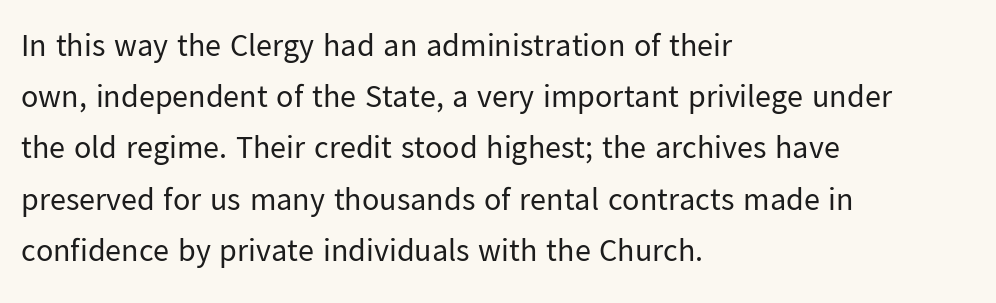
{"serif": "no", "italic": "no", "bold": "no", "weight": "regular", "width": "normal", "stroke_contrast": "low", "x_height": "medium", "monospaced": "no", "underline": "no", "align": "left", "line_spacing": "normal", "line_spacing_ratio": 1.6, "letter_spacing": "normal", "letter_spacing_em": 0.0, "glyph_px": 32}
